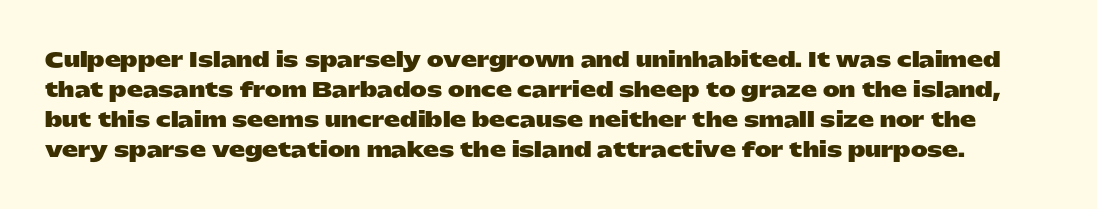
Q: Is the text bold? A: Yes.
Q: Is the text italic (slanted)? A: No, it is upright.
Q: Is the text underlined? A: No.
Q: Is the spacing between letters normal or unusually wide? A: Normal.
Q: Is the spacing between lines tight, normal or loose? A: Normal.
